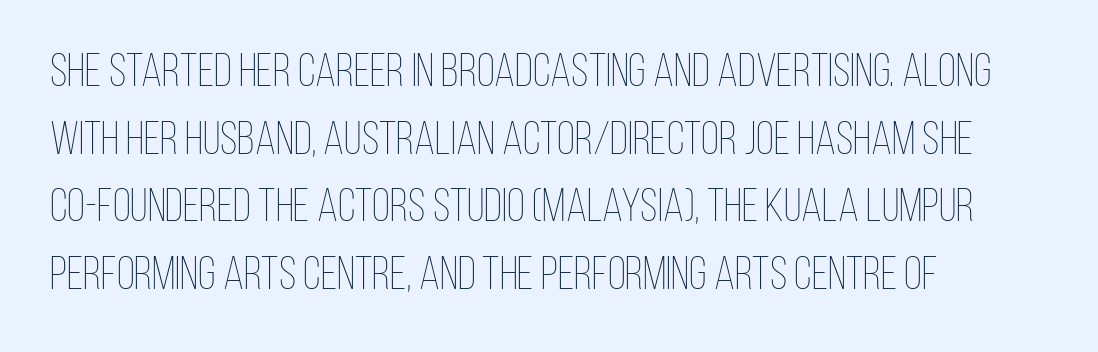
Notice how the passage keeps a crisp vertical edge on the left only. Between one letter and the next there's only the usual sliver of space. The face used here is proportionally spaced, like ordinary book or web type. The lettering holds an erect, upright posture throughout.
